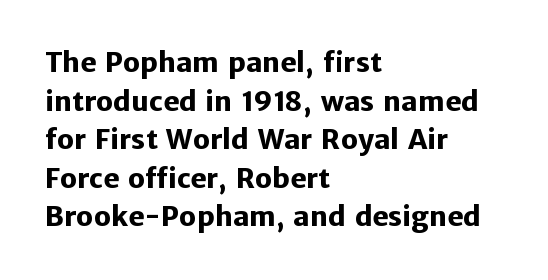
The image shows 27 px bold type, upright; set left-aligned, normal line spacing (1.43x), normal letter spacing, not underlined.
